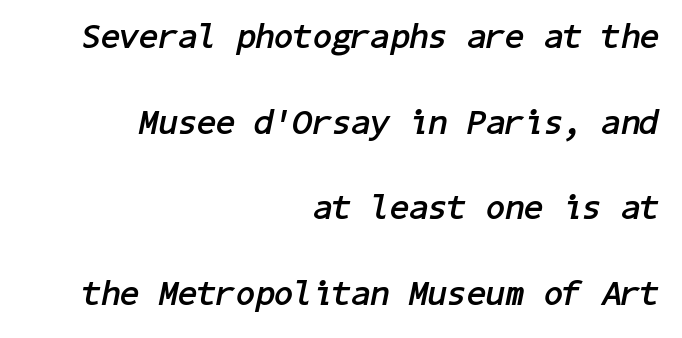
{"italic": "yes", "lean": "right", "slant_degrees": 11, "bold": "yes", "weight": "semibold", "width": "normal", "stroke_contrast": "low", "x_height": "medium", "underline": "no", "align": "right", "line_spacing": "loose", "line_spacing_ratio": 2.45, "letter_spacing": "normal", "letter_spacing_em": 0.0, "glyph_px": 35}
